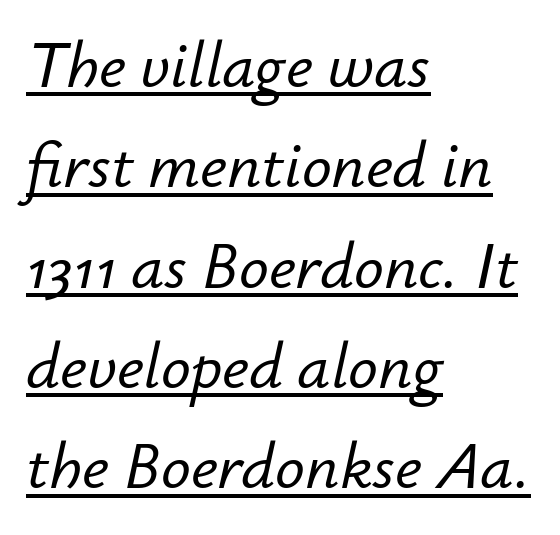
The image shows 66 px text type, italic (leaning right); set left-aligned, normal line spacing (1.52x), normal letter spacing, underlined; low stroke contrast and a small x-height.
